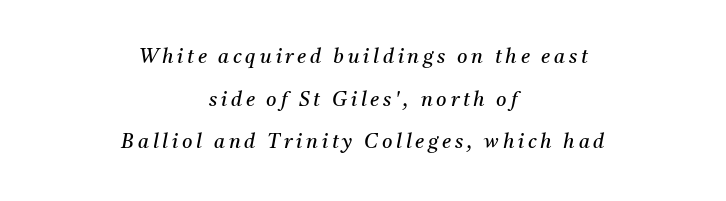
The image shows 20 px text type, italic (leaning right); set centered, loose line spacing (2.13x), not underlined.
